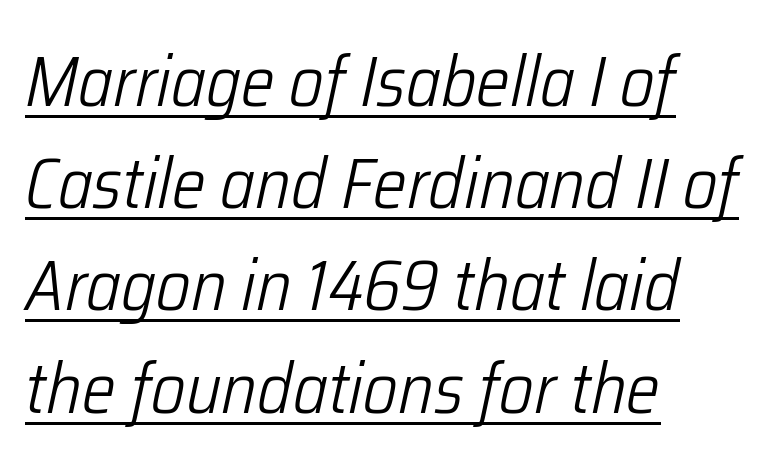
The image shows 71 px light, condensed type, italic (leaning right); set left-aligned, normal line spacing (1.44x), normal letter spacing, underlined; low stroke contrast and a medium x-height.
